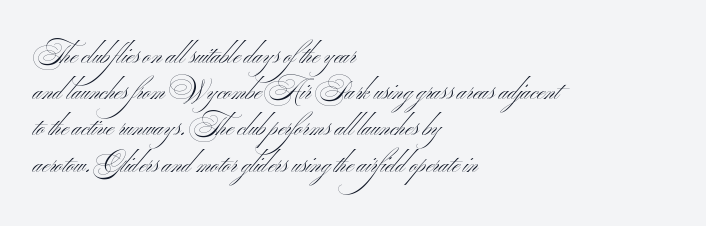
{"bold": "no", "underline": "no", "align": "left", "line_spacing": "normal", "line_spacing_ratio": 1.45, "letter_spacing": "normal", "letter_spacing_em": 0.0, "glyph_px": 25}
